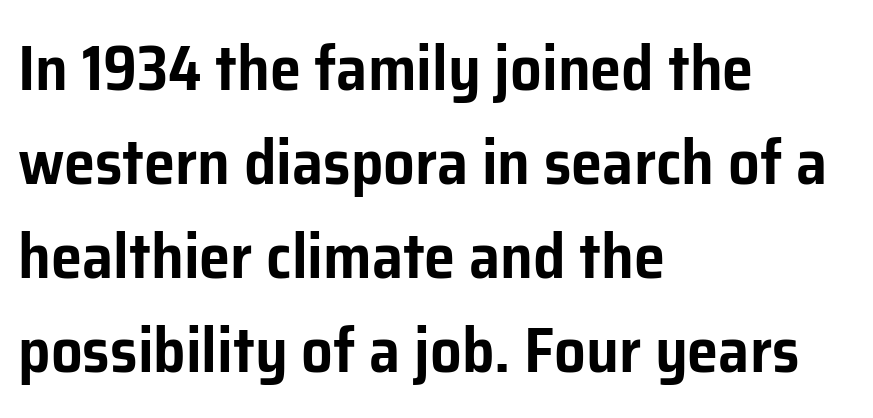
Q: Is the text italic (slanted)? A: No, it is upright.
Q: Is the typeface a serif or a sans-serif typeface? A: Sans-serif.
Q: Is the text underlined? A: No.
Q: How is the paragraph aligned? A: Left-aligned.
Q: Is the spacing between letters normal or unusually wide? A: Normal.
Q: Is the spacing between lines tight, normal or loose? A: Normal.
Q: Width (condensed, normal, or wide)? A: Normal.
Q: Stroke contrast? A: Low.
Q: x-height? A: Medium.
Q: Monospaced? A: No.
